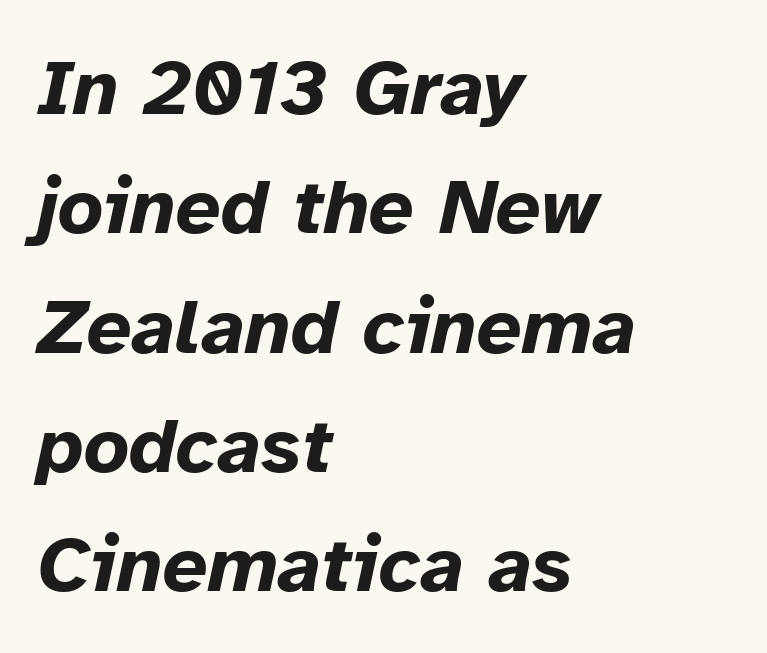
The image shows 79 px bold type, italic (leaning right); set left-aligned, normal line spacing (1.51x), normal letter spacing, not underlined; low stroke contrast and a medium x-height.
